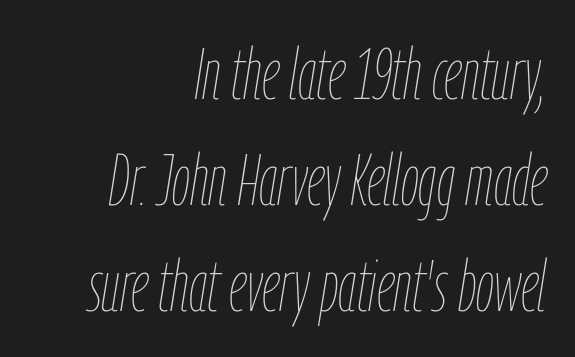
{"italic": "yes", "lean": "right", "slant_degrees": 9, "bold": "no", "weight": "thin", "width": "condensed", "stroke_contrast": "low", "x_height": "medium", "monospaced": "no", "underline": "no", "align": "right", "line_spacing": "normal", "line_spacing_ratio": 1.47, "letter_spacing": "normal", "letter_spacing_em": 0.0, "glyph_px": 72}
